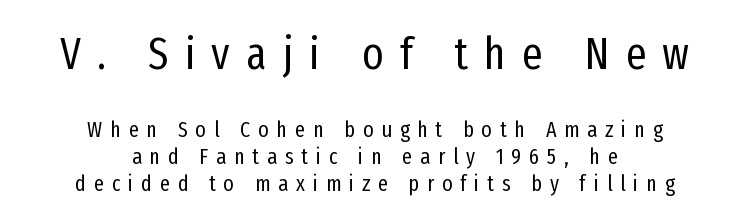
Is the lower block the larger one? No — the upper block carries the bigger type. Proportional: the letters do not fall into vertical columns. Does the lettering tilt? It doesn't — this is upright. The typeface chosen for these lines omits serifs. Rule under the text: the space is simply empty.
